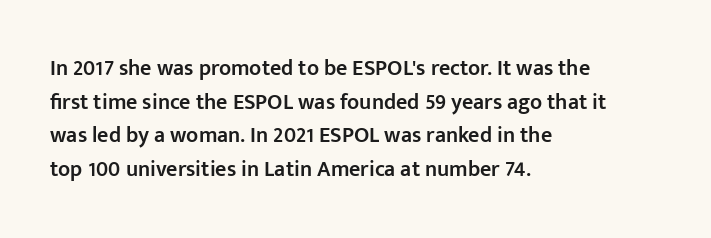
Q: Is the text bold? A: Semi-bold.
Q: Is the text italic (slanted)? A: No, it is upright.
Q: Is the text underlined? A: No.
Q: How is the paragraph aligned? A: Left-aligned.
Q: Is the spacing between letters normal or unusually wide? A: Normal.
Q: Is the spacing between lines tight, normal or loose? A: Normal.
